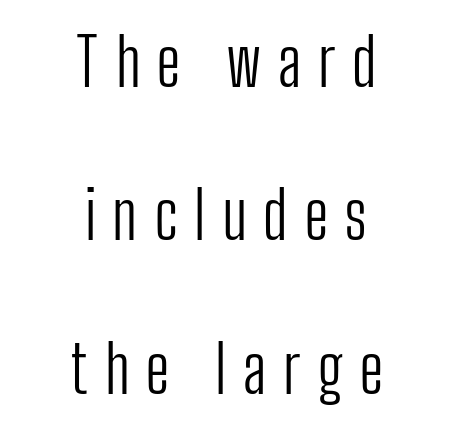
Q: Is the text bold? A: No.
Q: Is the text italic (slanted)? A: No, it is upright.
Q: Is the typeface a serif or a sans-serif typeface? A: Sans-serif.
Q: Is the text underlined? A: No.
Q: How is the paragraph aligned? A: Centered.
Q: Is the spacing between letters normal or unusually wide? A: Unusually wide.
Q: Is the spacing between lines tight, normal or loose? A: Loose.
Q: Width (condensed, normal, or wide)? A: Condensed.
Q: Stroke contrast? A: Low.
Q: x-height? A: Medium.
Q: Monospaced? A: No.
